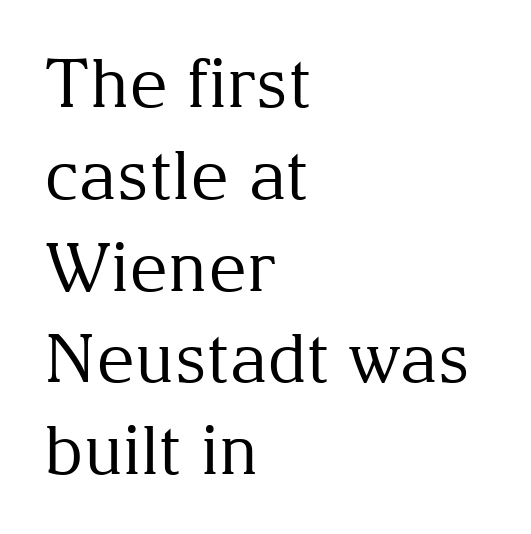
Words appear dense and cohesive because spacing is normal. This rendering uses left alignment, leaving the right contour irregular. This sample has the flowing, uneven cadence of proportional lettering. Each stroke keeps to a modest, everyday thickness or less.
